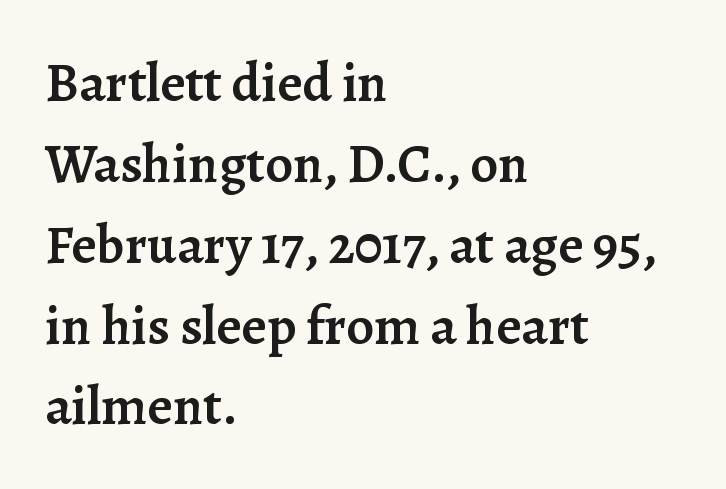
Q: Is the text bold? A: Semi-bold.
Q: Is the text italic (slanted)? A: No, it is upright.
Q: Is the typeface a serif or a sans-serif typeface? A: Serif.
Q: Is the text underlined? A: No.
Q: How is the paragraph aligned? A: Left-aligned.
Q: Is the spacing between letters normal or unusually wide? A: Normal.
Q: Is the spacing between lines tight, normal or loose? A: Normal.
Q: Width (condensed, normal, or wide)? A: Normal.
Q: Stroke contrast? A: Low.
Q: x-height? A: Medium.
Q: Monospaced? A: No.
